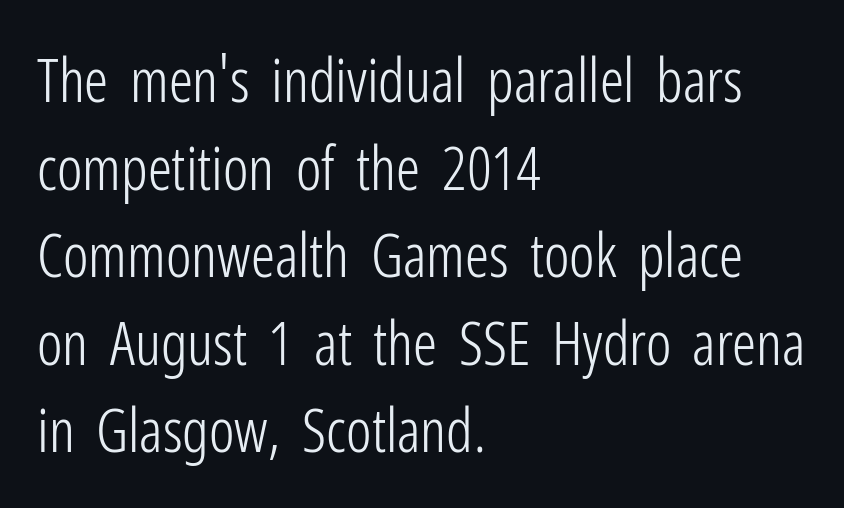
The rendering anchors every line to the left-hand side. A typesetter would call this proportional, since set widths differ per character. Tall strokes in this sample are plumb rather than angled. No letter is thick-stroked: the sample isn't bold.
